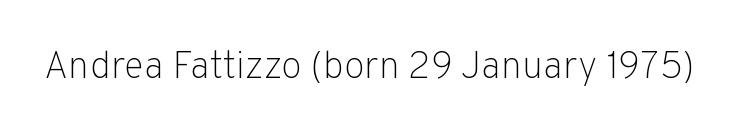
The image shows 38 px light sans-serif type, upright; set normal letter spacing, not underlined; low stroke contrast and a medium x-height.
